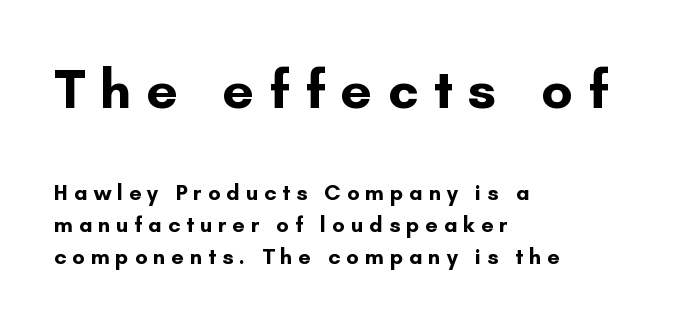
The glyphs are unaccompanied by any horizontal stroke below them. Emphasis by weight is at full strength: bold. The glyphs in this specimen are sans serif. These lines have a slow, spaced-out rhythm from letter to letter.
